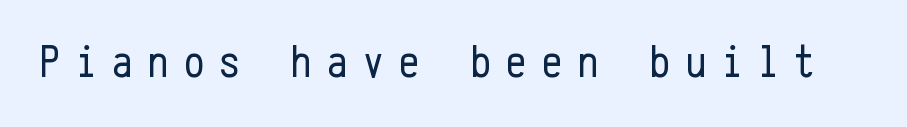
Q: Is the text bold? A: No.
Q: Is the text italic (slanted)? A: No, it is upright.
Q: Is the typeface a serif or a sans-serif typeface? A: Sans-serif.
Q: Is the text underlined? A: No.
Q: Is the spacing between letters normal or unusually wide? A: Unusually wide.
Q: Width (condensed, normal, or wide)? A: Condensed.
Q: Stroke contrast? A: Low.
Q: x-height? A: Medium.
Q: Monospaced? A: Yes.
